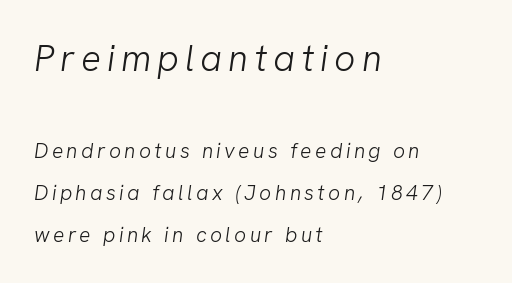
Q: Is the text bold? A: No.
Q: Is the typeface a serif or a sans-serif typeface? A: Sans-serif.
Q: Is the text underlined? A: No.
Q: How is the paragraph aligned? A: Left-aligned.
Q: Is the spacing between lines tight, normal or loose? A: Loose.
Q: Which block of text is set in a larger size, the first (top) or the second (bottom)? A: The first (top) one.
Q: Width (condensed, normal, or wide)? A: Normal.
Q: Stroke contrast? A: Low.
Q: x-height? A: Medium.
Q: Monospaced? A: No.
